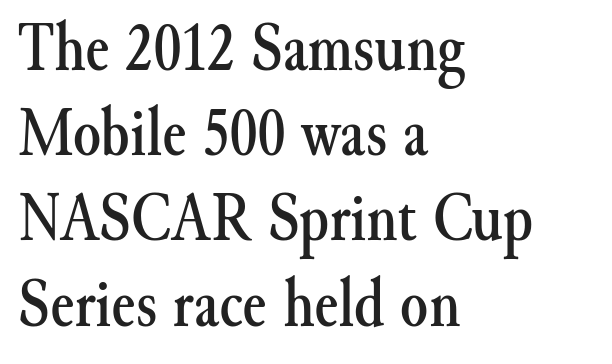
{"serif": "yes", "italic": "no", "width": "normal", "stroke_contrast": "medium", "x_height": "small", "monospaced": "no", "underline": "no", "align": "left", "line_spacing_ratio": 1.2, "letter_spacing": "normal", "letter_spacing_em": 0.0, "glyph_px": 71}
